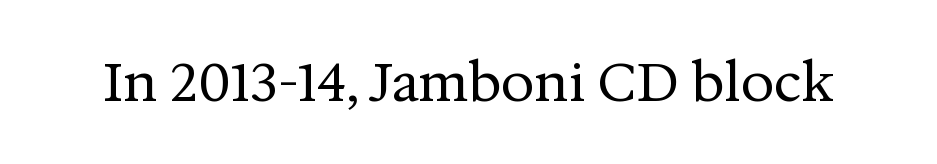
{"serif": "yes", "italic": "no", "bold": "no", "weight": "regular", "width": "normal", "stroke_contrast": "medium", "x_height": "medium", "monospaced": "no", "underline": "no", "letter_spacing": "normal", "letter_spacing_em": 0.0, "glyph_px": 53}
